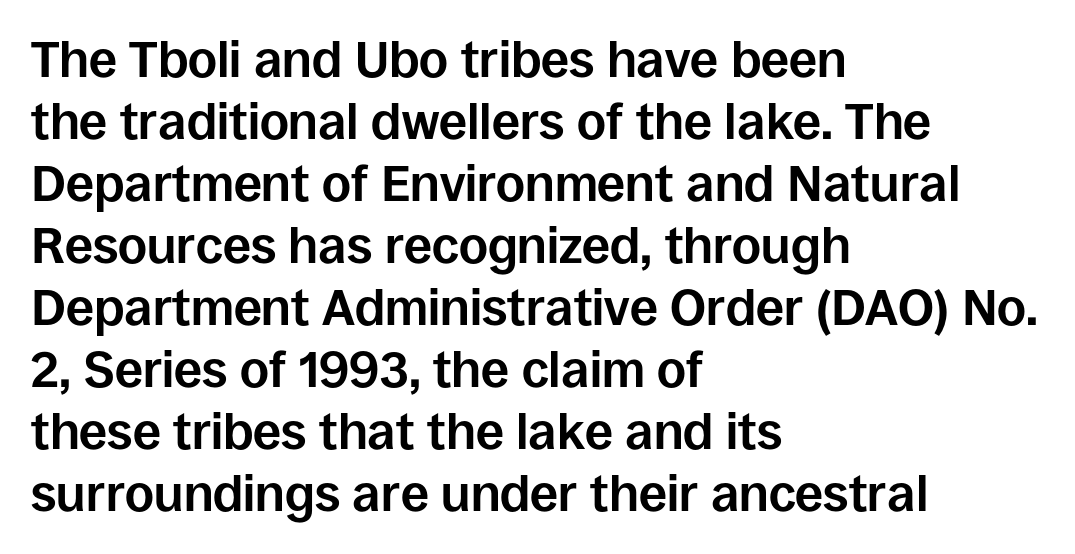
Q: Is the text bold? A: Yes.
Q: Is the text italic (slanted)? A: No, it is upright.
Q: Is the typeface a serif or a sans-serif typeface? A: Sans-serif.
Q: Is the text underlined? A: No.
Q: How is the paragraph aligned? A: Left-aligned.
Q: Is the spacing between letters normal or unusually wide? A: Normal.
Q: Width (condensed, normal, or wide)? A: Normal.
Q: Stroke contrast? A: Low.
Q: x-height? A: Large.
Q: Monospaced? A: No.
